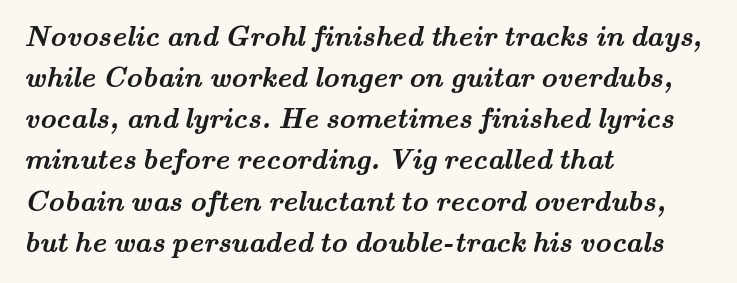
Q: Is the text bold? A: Yes.
Q: Is the typeface a serif or a sans-serif typeface? A: Serif.
Q: Is the text underlined? A: No.
Q: How is the paragraph aligned? A: Left-aligned.
Q: Is the spacing between letters normal or unusually wide? A: Normal.
Q: Is the spacing between lines tight, normal or loose? A: Normal.
Q: Width (condensed, normal, or wide)? A: Wide.
Q: Stroke contrast? A: Medium.
Q: x-height? A: Small.
Q: Monospaced? A: No.
